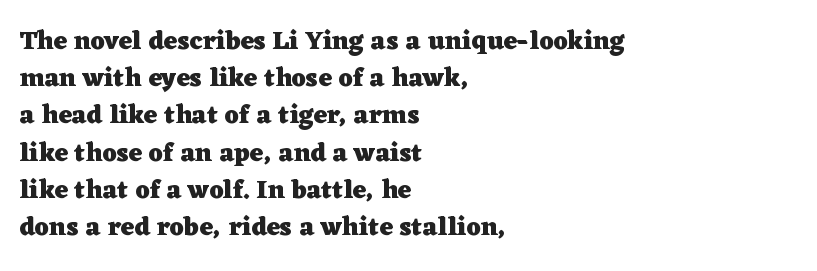
{"italic": "no", "bold": "yes", "underline": "no", "align": "left", "line_spacing": "normal", "line_spacing_ratio": 1.43, "letter_spacing": "normal", "letter_spacing_em": 0.0, "glyph_px": 26}
